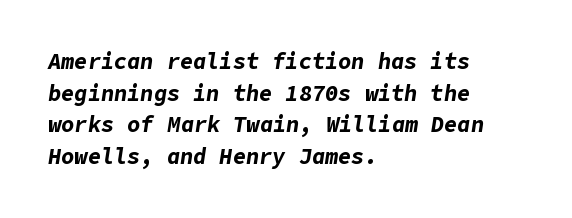
The lines sit at an ordinary, default distance from one another. Typographic density is high because the face is bold. The rendering anchors every line to the left-hand side. Lines of text with bare space underneath.
